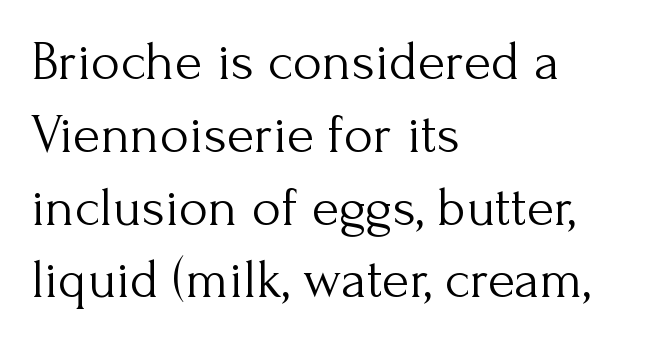
Q: Is the text bold? A: No.
Q: Is the text italic (slanted)? A: No, it is upright.
Q: Is the typeface a serif or a sans-serif typeface? A: Serif.
Q: Is the text underlined? A: No.
Q: How is the paragraph aligned? A: Left-aligned.
Q: Is the spacing between letters normal or unusually wide? A: Normal.
Q: Is the spacing between lines tight, normal or loose? A: Normal.
Q: Width (condensed, normal, or wide)? A: Normal.
Q: Stroke contrast? A: Medium.
Q: x-height? A: Small.
Q: Monospaced? A: No.
